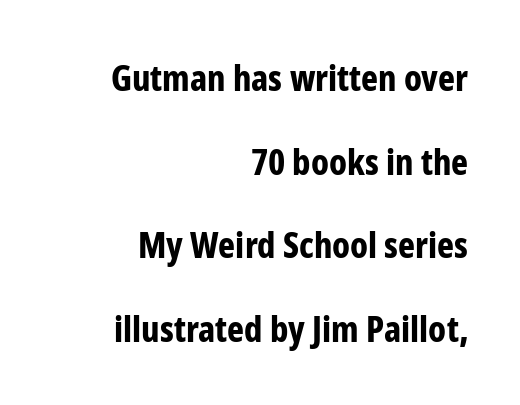
The image shows 36 px bold, condensed sans-serif type, upright; set right-aligned, loose line spacing (2.32x), normal letter spacing, not underlined; low stroke contrast and a medium x-height.
